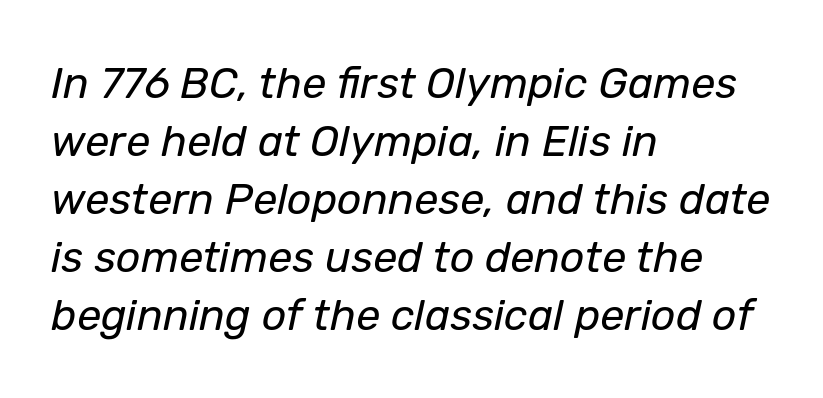
Weight: not bold — regular or lighter. Quick note: italic. Nobody touched the tracking dial on this one. Is this a fixed-width face? No — the glyphs have proportional, varying widths. Left-aligned paragraph, ragged on the right. Each row of text sits above clean, open space.
